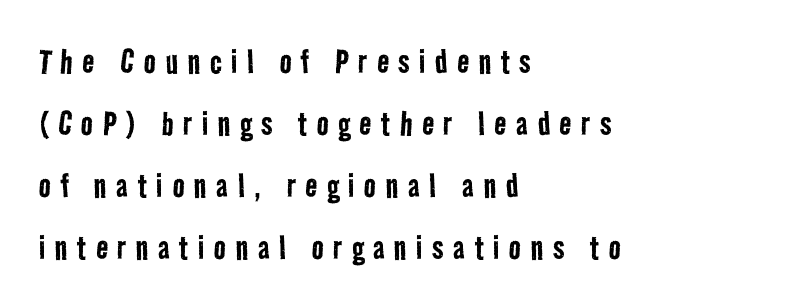
Q: Is the text bold? A: No.
Q: Is the typeface a serif or a sans-serif typeface? A: Sans-serif.
Q: Is the text underlined? A: No.
Q: How is the paragraph aligned? A: Left-aligned.
Q: Is the spacing between letters normal or unusually wide? A: Unusually wide.
Q: Is the spacing between lines tight, normal or loose? A: Normal.
Q: Width (condensed, normal, or wide)? A: Condensed.
Q: Stroke contrast? A: Low.
Q: x-height? A: Medium.
Q: Monospaced? A: No.
